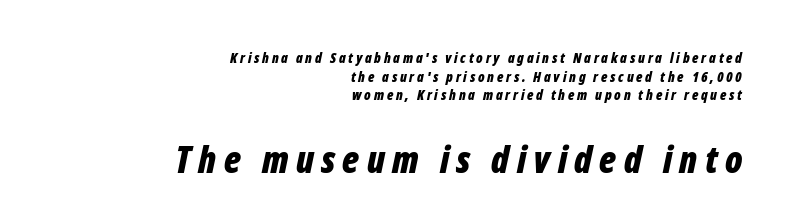
The image shows 37 px bold, condensed type, italic (leaning right); set right-aligned, normal line spacing (1.33x), unusually wide letter spacing (+0.2 em), not underlined; the second (bottom) block is 2.64x larger; low stroke contrast and a medium x-height.
